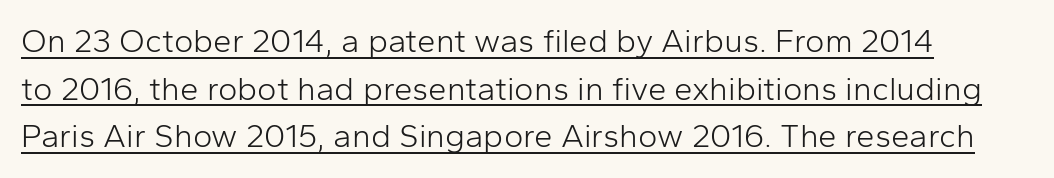
Q: Is the text bold? A: No.
Q: Is the text italic (slanted)? A: No, it is upright.
Q: Is the typeface a serif or a sans-serif typeface? A: Sans-serif.
Q: Is the text underlined? A: Yes.
Q: Is the spacing between letters normal or unusually wide? A: Normal.
Q: Is the spacing between lines tight, normal or loose? A: Normal.
Q: Width (condensed, normal, or wide)? A: Normal.
Q: Stroke contrast? A: Low.
Q: x-height? A: Medium.
Q: Monospaced? A: No.
